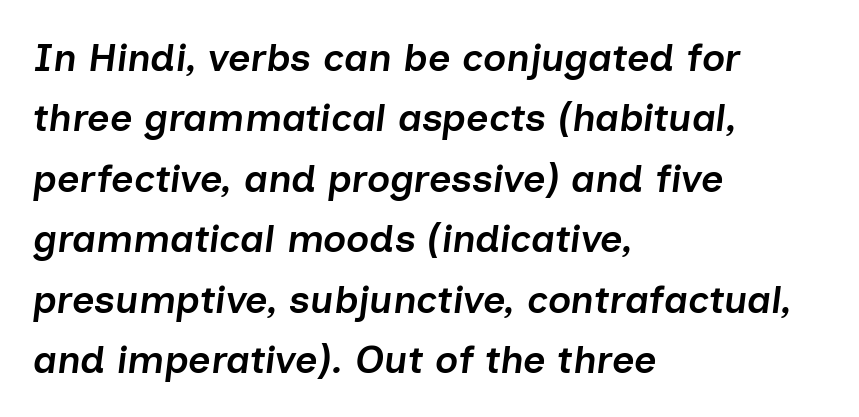
The image shows 39 px semibold type, italic (leaning right); set left-aligned, normal line spacing (1.55x), normal letter spacing, not underlined; low stroke contrast and a medium x-height.
